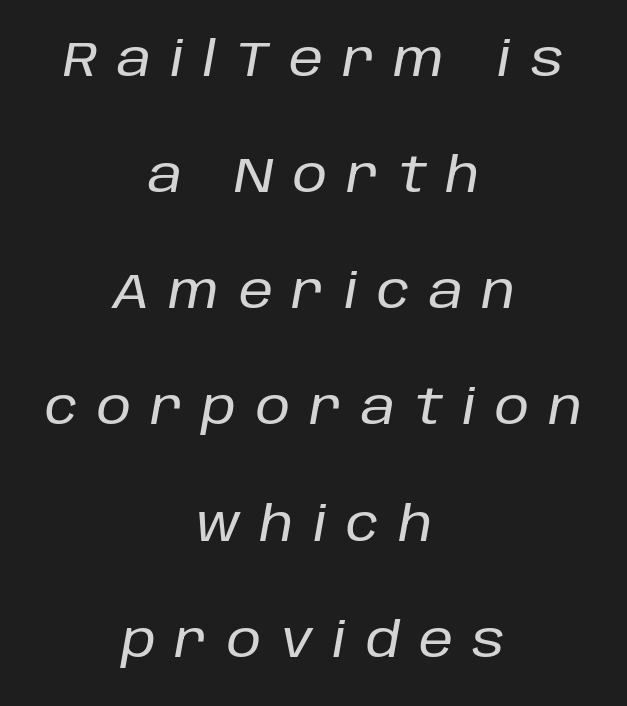
Underlining? Definitely not there. The tracking jumps out immediately: characters are airy and widely separated. The vertical gap from one line to the next is large. Each line is balanced around a shared central axis. An italicized treatment has been applied to the whole sample. Think of a printed novel: that variable character pitch is what you see here.
